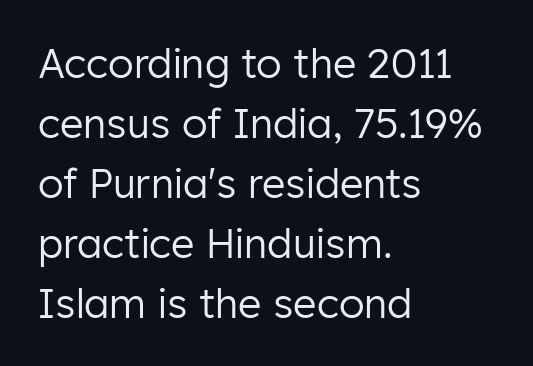
The image shows 40 px regular-weight sans-serif type, upright; set left-aligned, normal line spacing (1.5x), normal letter spacing, not underlined; low stroke contrast and a medium x-height.
